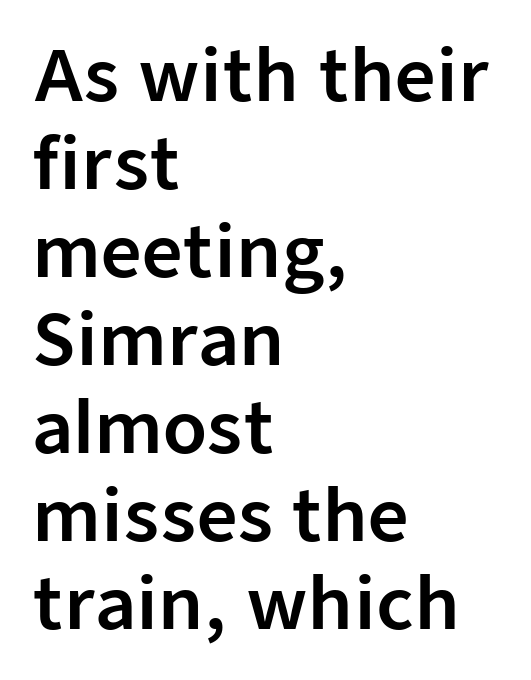
Q: Is the text italic (slanted)? A: No, it is upright.
Q: Is the typeface a serif or a sans-serif typeface? A: Sans-serif.
Q: Is the text underlined? A: No.
Q: How is the paragraph aligned? A: Left-aligned.
Q: Is the spacing between letters normal or unusually wide? A: Normal.
Q: Width (condensed, normal, or wide)? A: Normal.
Q: Stroke contrast? A: Low.
Q: x-height? A: Medium.
Q: Monospaced? A: No.
